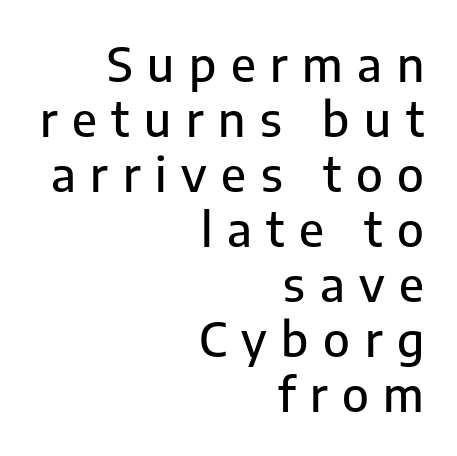
The specimen omits any rule beneath the text block's lines. Nope, not italic — everything's standing straight. This sample uses a sans-serif face. You could not count columns in this text — the font is proportionally spaced.
